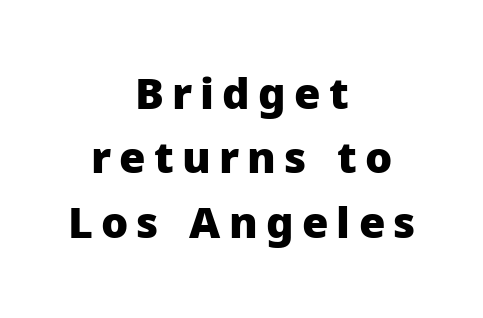
In CSS terms this would be text-align: center. Plenty of ink on the page — the face is bold. Font category for this specimen: sans-serif. It's the straight-up-and-down kind of type.
